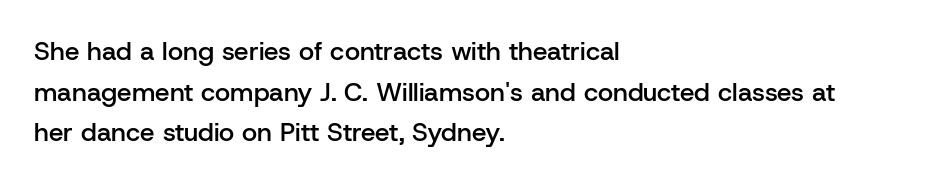
{"italic": "no", "bold": "semi", "underline": "no", "align": "left", "line_spacing": "normal", "line_spacing_ratio": 1.56, "letter_spacing": "normal", "letter_spacing_em": 0.0, "glyph_px": 26}
